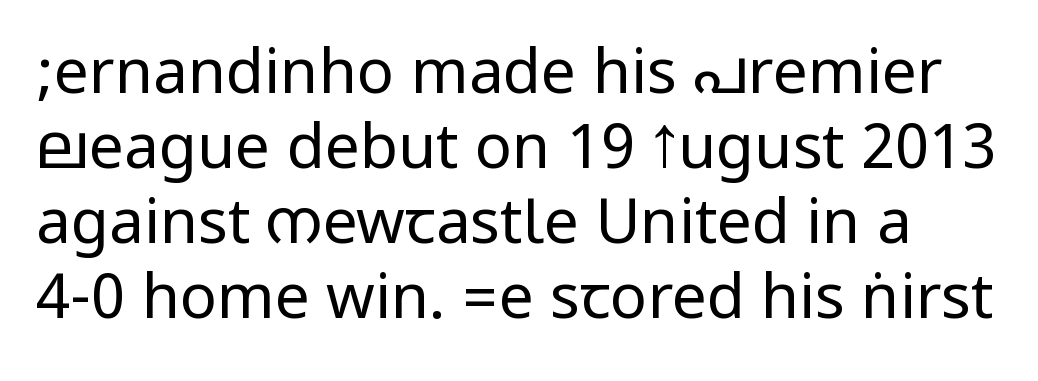
Tracking value appears to be zero — textbook default spacing. Unlike italic type, these characters show no tilt at all. Plain, unruled lines of type. Vertical stems look standard width or narrower in stroke.
